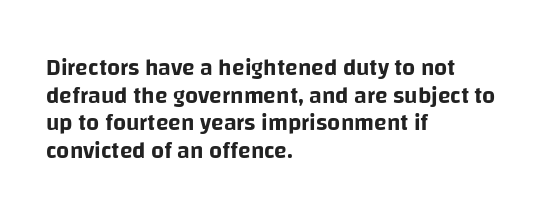
The line texture is even and compact thanks to regular tracking. These lines stack with their left ends in a neat column. The lettering stays uniformly vertical, giving the passage a roman look. Check the space under the baseline: it is left empty.
